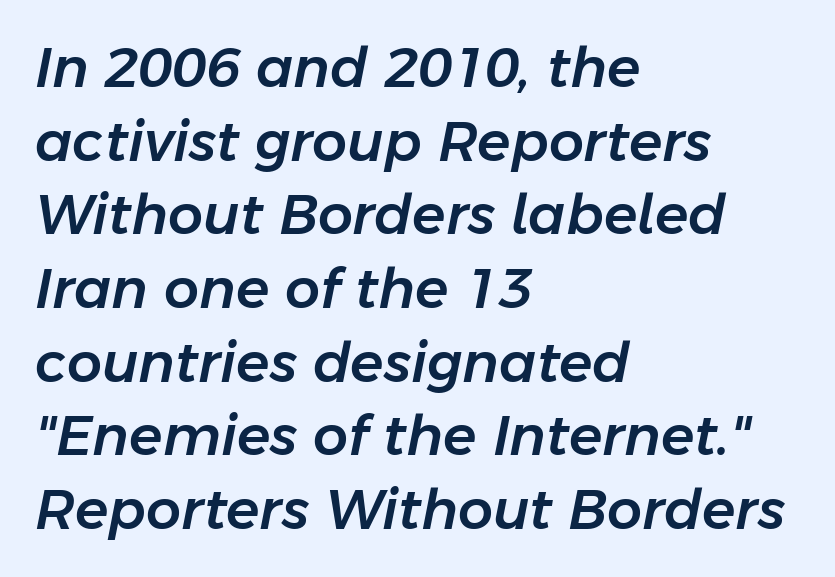
Notice how descenders clear the ascenders below comfortably — that's standard leading. Italic? Definitely — the glyphs are oblique. Character widths vary here, with narrow letters taking less room than wide ones. Quick note: underline off.
